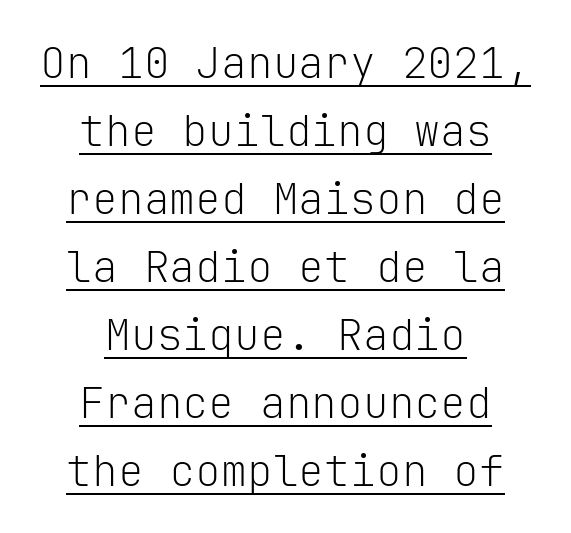
Q: Is the text bold? A: No.
Q: Is the text italic (slanted)? A: No, it is upright.
Q: Is the typeface a serif or a sans-serif typeface? A: Sans-serif.
Q: Is the text underlined? A: Yes.
Q: How is the paragraph aligned? A: Centered.
Q: Is the spacing between letters normal or unusually wide? A: Normal.
Q: Is the spacing between lines tight, normal or loose? A: Normal.
Q: Width (condensed, normal, or wide)? A: Normal.
Q: Stroke contrast? A: Low.
Q: x-height? A: Medium.
Q: Monospaced? A: Yes.
